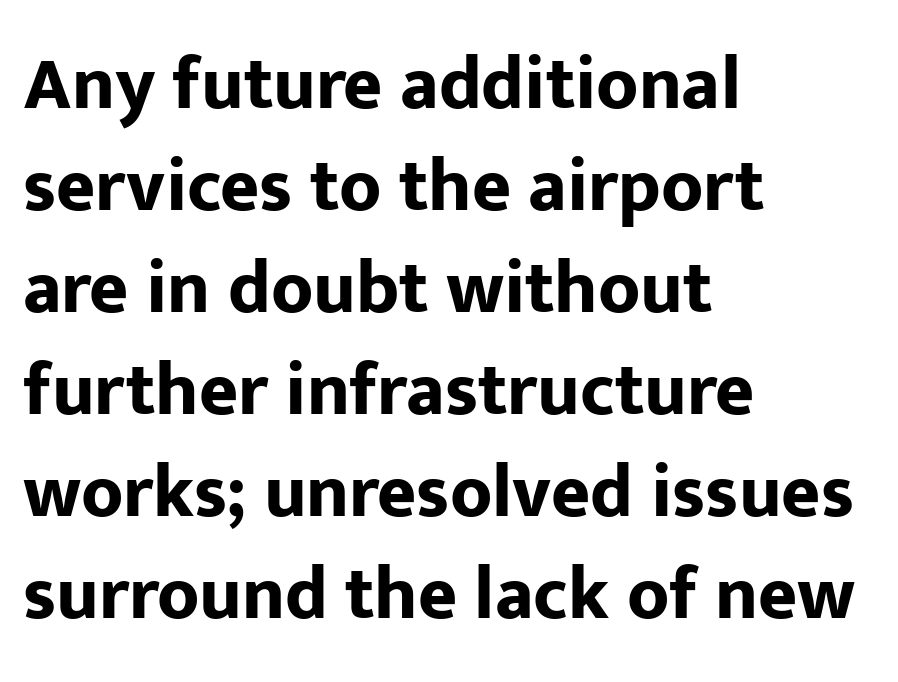
{"serif": "no", "italic": "no", "bold": "yes", "weight": "bold", "width": "normal", "stroke_contrast": "low", "x_height": "medium", "monospaced": "no", "underline": "no", "align": "left", "line_spacing": "normal", "line_spacing_ratio": 1.36, "letter_spacing": "normal", "letter_spacing_em": 0.0, "glyph_px": 75}
